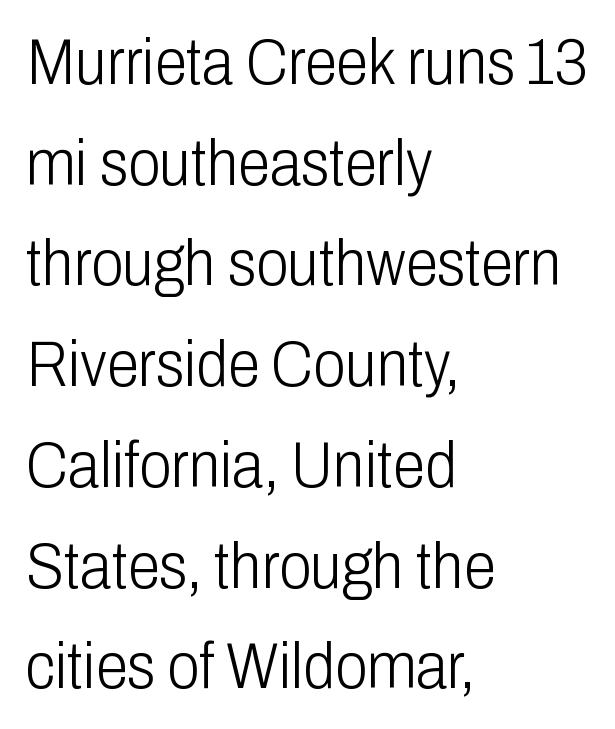
The image shows 65 px light, condensed sans-serif type, upright; set left-aligned, normal line spacing (1.55x), normal letter spacing, not underlined; low stroke contrast and a medium x-height.
